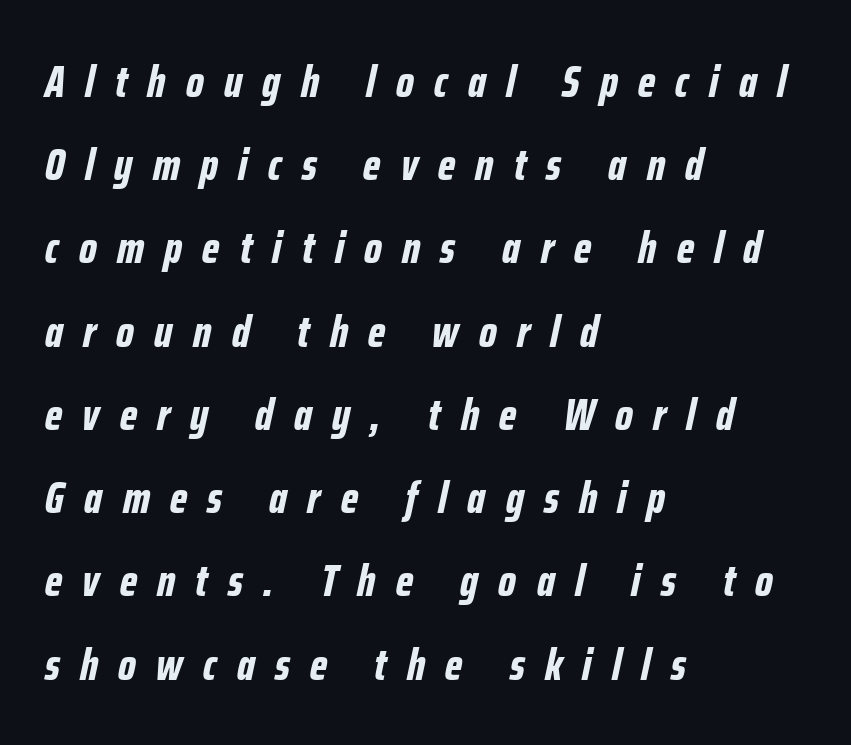
The image shows 45 px bold, condensed type, italic (leaning right); set left-aligned, line spacing 1.85x, unusually wide letter spacing (+0.45 em), not underlined; low stroke contrast and a medium x-height.
